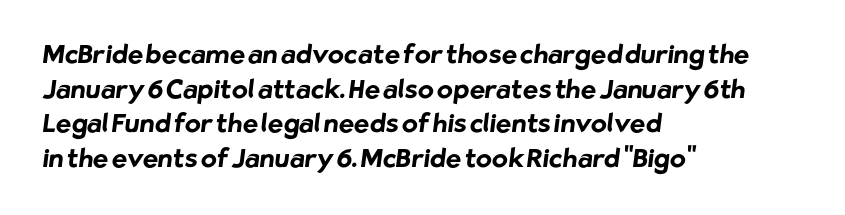
The image shows 26 px bold type; set left-aligned, normal line spacing (1.33x), normal letter spacing, not underlined.
